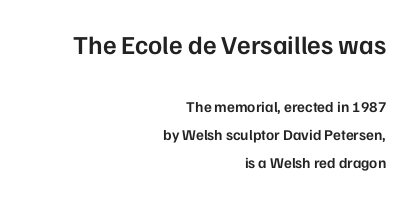
Q: Is the text bold? A: Semi-bold.
Q: Is the text italic (slanted)? A: No, it is upright.
Q: Is the text underlined? A: No.
Q: How is the paragraph aligned? A: Right-aligned.
Q: Is the spacing between letters normal or unusually wide? A: Normal.
Q: Which block of text is set in a larger size, the first (top) or the second (bottom)? A: The first (top) one.
